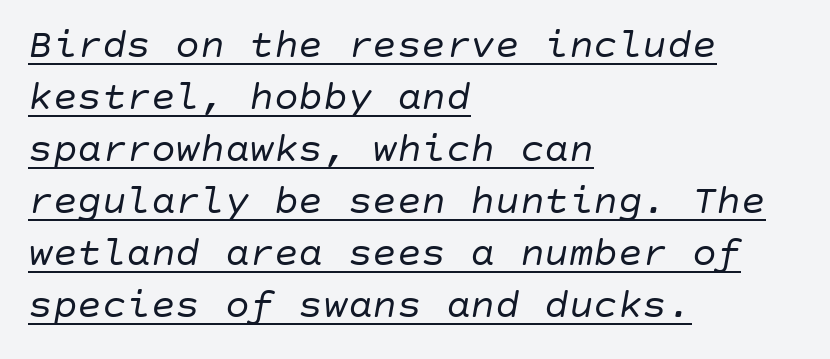
The letters are slanted; this is an italic face. A classic flush-left, rag-right setting is used for this passage. This sample uses plain, unmodified letter spacing. Rows of type keep a routine distance in the vertical direction. The letterforms sit at book weight or below.
